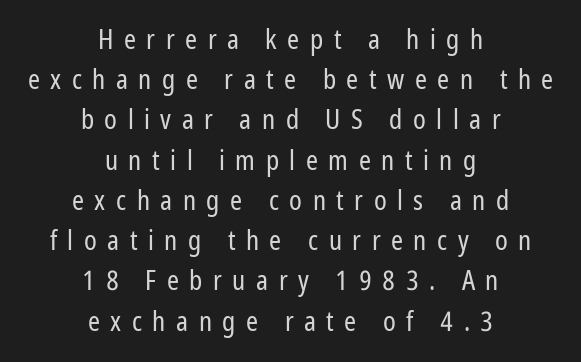
{"italic": "no", "bold": "no", "underline": "no", "align": "center", "line_spacing": "normal", "line_spacing_ratio": 1.49, "letter_spacing": "wide", "letter_spacing_em": 0.39, "glyph_px": 27}
